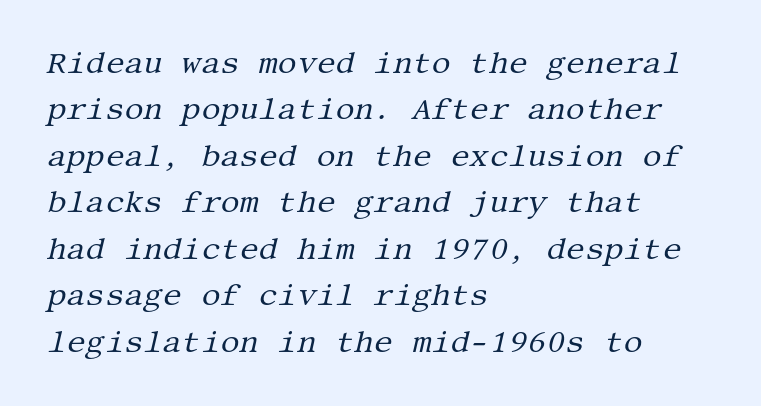
Q: Is the text bold? A: No.
Q: Is the text italic (slanted)? A: Yes, it leans right by about 13 degrees.
Q: Is the typeface a serif or a sans-serif typeface? A: Serif.
Q: Is the text underlined? A: No.
Q: How is the paragraph aligned? A: Left-aligned.
Q: Is the spacing between letters normal or unusually wide? A: Normal.
Q: Is the spacing between lines tight, normal or loose? A: Normal.
Q: Width (condensed, normal, or wide)? A: Normal.
Q: Stroke contrast? A: Medium.
Q: x-height? A: Large.
